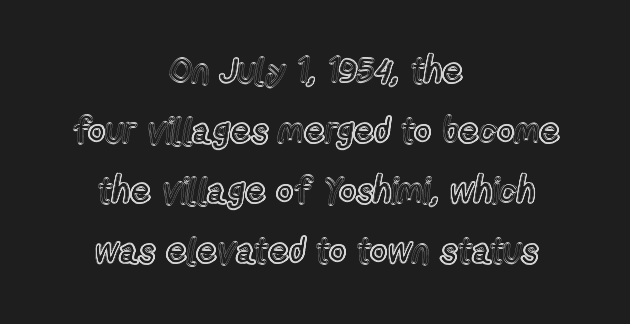
Q: Is the text italic (slanted)? A: Yes.
Q: Is the text underlined? A: No.
Q: How is the paragraph aligned? A: Centered.
Q: Is the spacing between letters normal or unusually wide? A: Normal.
Q: Is the spacing between lines tight, normal or loose? A: Normal.
Q: Width (condensed, normal, or wide)? A: Condensed.
Q: x-height? A: Medium.
Q: Monospaced? A: No.
